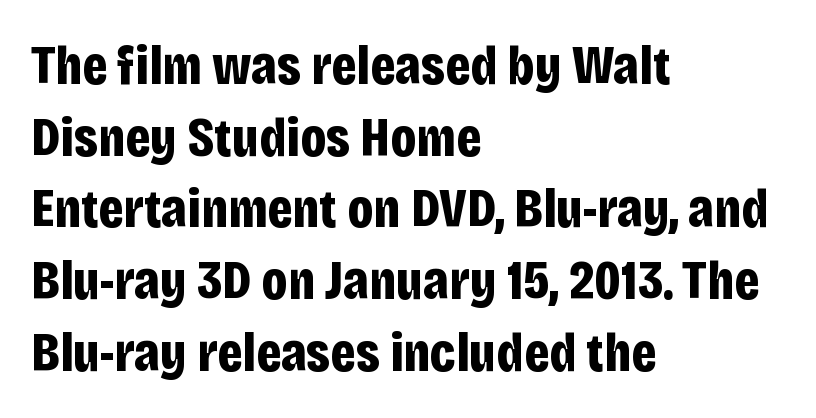
Q: Is the text bold? A: Yes.
Q: Is the text italic (slanted)? A: No, it is upright.
Q: Is the typeface a serif or a sans-serif typeface? A: Sans-serif.
Q: Is the text underlined? A: No.
Q: How is the paragraph aligned? A: Left-aligned.
Q: Is the spacing between letters normal or unusually wide? A: Normal.
Q: Is the spacing between lines tight, normal or loose? A: Normal.
Q: Width (condensed, normal, or wide)? A: Condensed.
Q: Stroke contrast? A: Low.
Q: x-height? A: Large.
Q: Monospaced? A: No.
